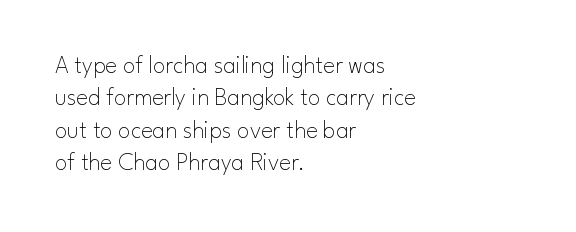
The words here are not underlined. Whoever set this chose a conventional vertical rhythm. Honestly, the letter spacing is just normal — you wouldn't notice it. Tall strokes in this sample are plumb rather than angled. Compared with a centered layout, this one pins lines to the left instead. The weight tops out at a normal text grade.
